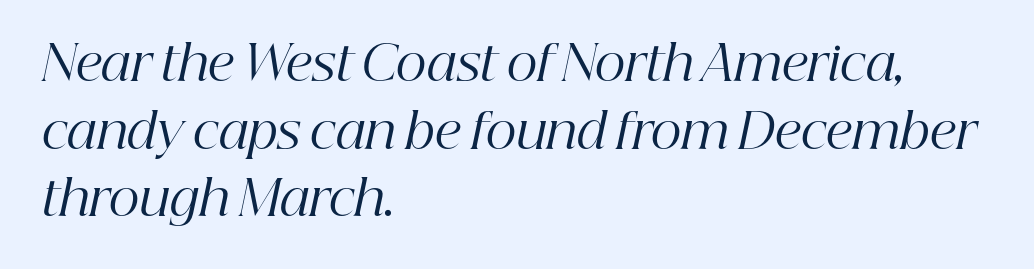
The image shows 48 px regular-weight serif type, italic (leaning right); set left-aligned, normal line spacing (1.41x), normal letter spacing, not underlined; high stroke contrast and a medium x-height.
